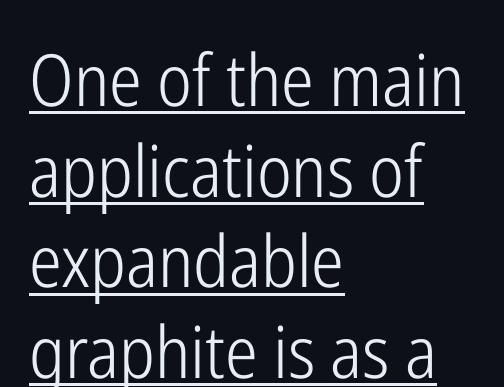
Q: Is the text bold? A: No.
Q: Is the text italic (slanted)? A: No, it is upright.
Q: Is the typeface a serif or a sans-serif typeface? A: Sans-serif.
Q: Is the text underlined? A: Yes.
Q: How is the paragraph aligned? A: Left-aligned.
Q: Is the spacing between letters normal or unusually wide? A: Normal.
Q: Is the spacing between lines tight, normal or loose? A: Normal.
Q: Width (condensed, normal, or wide)? A: Condensed.
Q: Stroke contrast? A: Low.
Q: x-height? A: Medium.
Q: Monospaced? A: No.
